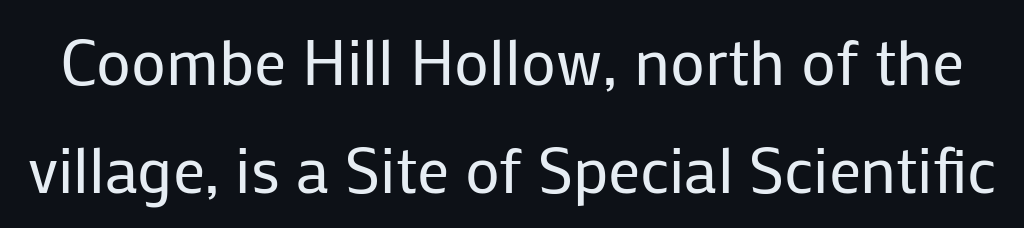
The image shows 64 px regular-weight sans-serif type, upright; set normal line spacing (1.68x), normal letter spacing, not underlined; low stroke contrast and a medium x-height.
